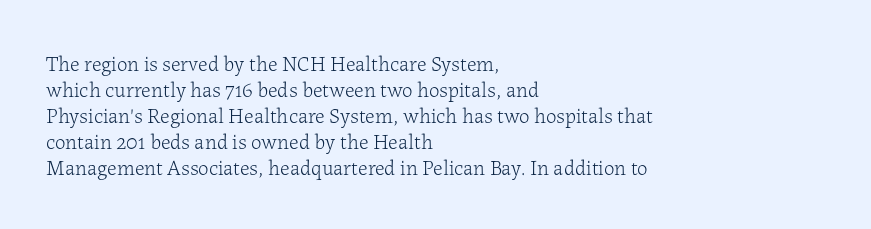
{"italic": "no", "bold": "no", "underline": "no", "align": "left", "line_spacing_ratio": 1.24, "letter_spacing": "normal", "letter_spacing_em": 0.0, "glyph_px": 21}
